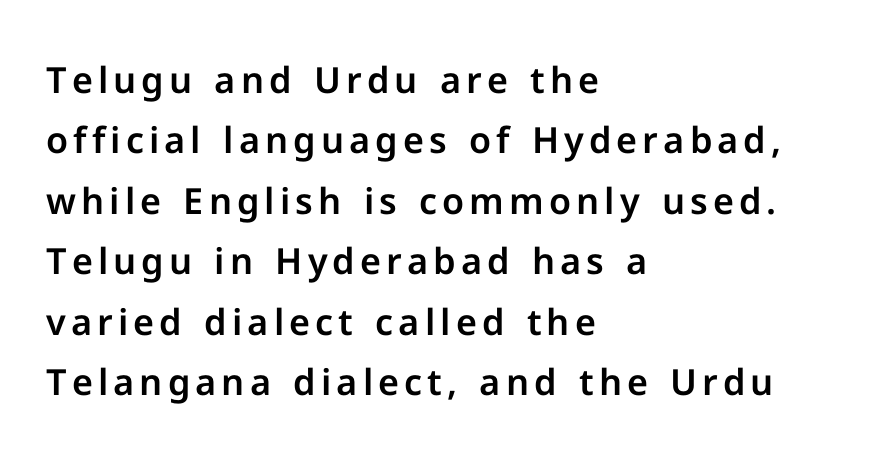
The image shows 36 px sans-serif type, upright; set left-aligned, normal line spacing (1.68x), not underlined; low stroke contrast and a medium x-height.
